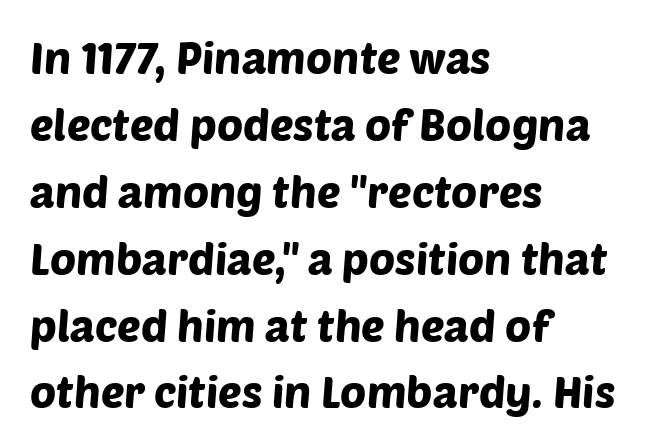
Q: Is the typeface a serif or a sans-serif typeface? A: Sans-serif.
Q: Is the text underlined? A: No.
Q: How is the paragraph aligned? A: Left-aligned.
Q: Is the spacing between letters normal or unusually wide? A: Normal.
Q: Is the spacing between lines tight, normal or loose? A: Normal.
Q: Width (condensed, normal, or wide)? A: Normal.
Q: Stroke contrast? A: Low.
Q: x-height? A: Large.
Q: Monospaced? A: No.
